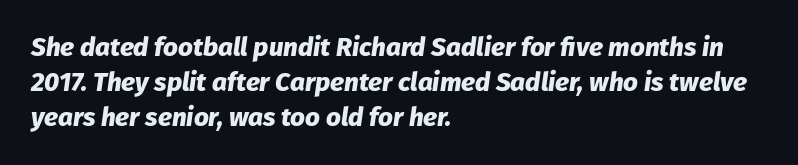
{"italic": "yes", "lean": "right", "slant_degrees": 8, "bold": "yes", "underline": "no", "align": "left", "line_spacing": "normal", "line_spacing_ratio": 1.35, "letter_spacing": "normal", "letter_spacing_em": 0.0, "glyph_px": 26}
